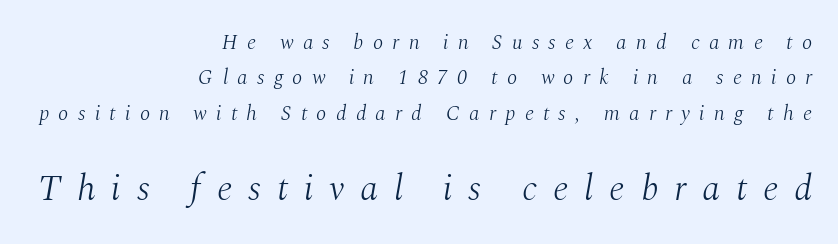
Two sizes are in play, and the larger belongs to the second block. The horizontal fit of the characters is loose and conspicuously gappy. These lines were composed using italics. Caption: face not bold, strokes unweighted.
